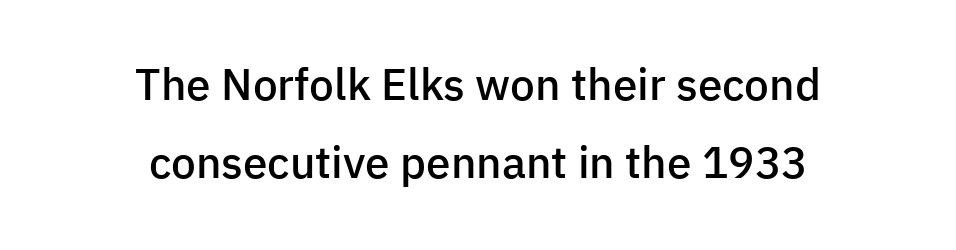
Q: Is the text bold? A: Semi-bold.
Q: Is the text italic (slanted)? A: No, it is upright.
Q: Is the typeface a serif or a sans-serif typeface? A: Sans-serif.
Q: Is the text underlined? A: No.
Q: How is the paragraph aligned? A: Centered.
Q: Is the spacing between letters normal or unusually wide? A: Normal.
Q: Width (condensed, normal, or wide)? A: Normal.
Q: Stroke contrast? A: Low.
Q: x-height? A: Medium.
Q: Monospaced? A: No.
